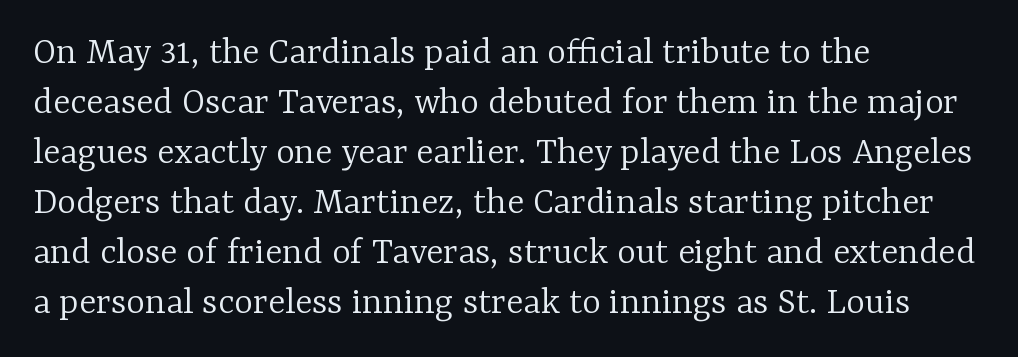
Q: Is the text bold? A: No.
Q: Is the text italic (slanted)? A: No, it is upright.
Q: Is the typeface a serif or a sans-serif typeface? A: Serif.
Q: Is the text underlined? A: No.
Q: How is the paragraph aligned? A: Left-aligned.
Q: Is the spacing between letters normal or unusually wide? A: Normal.
Q: Is the spacing between lines tight, normal or loose? A: Normal.
Q: Width (condensed, normal, or wide)? A: Normal.
Q: Stroke contrast? A: Low.
Q: x-height? A: Medium.
Q: Monospaced? A: No.
